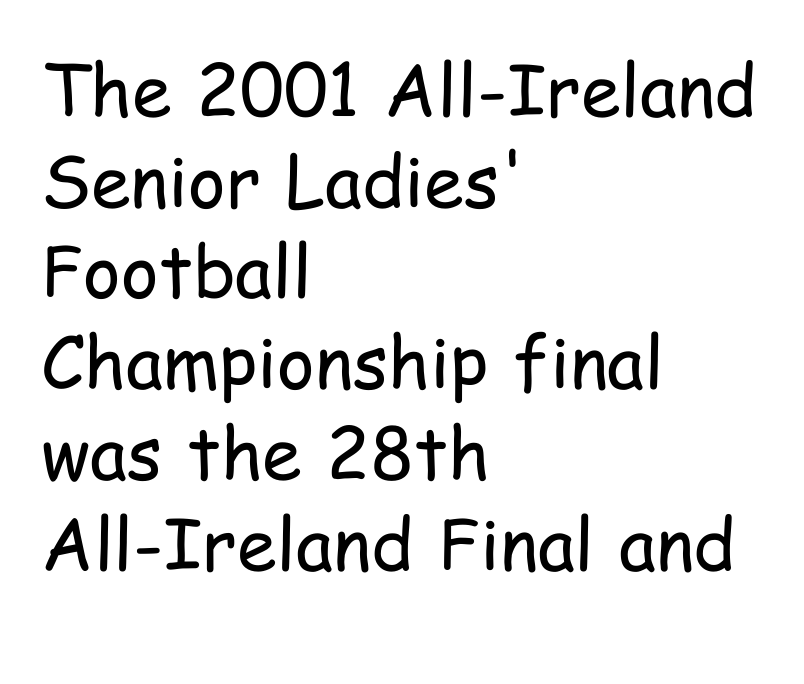
The image shows 72 px regular-weight, condensed sans-serif type, upright; set left-aligned, normal line spacing (1.26x), normal letter spacing, not underlined; low stroke contrast and a medium x-height.
